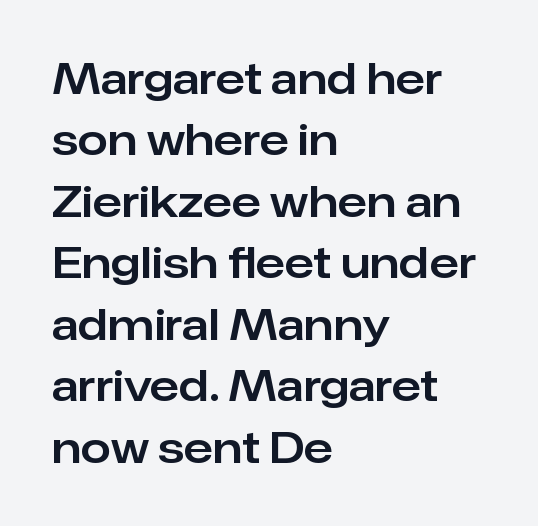
The image shows 43 px sans-serif type, upright; set left-aligned, normal line spacing (1.43x), normal letter spacing, not underlined; low stroke contrast and a medium x-height.
